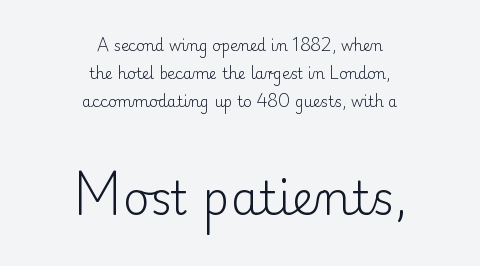
Q: Is the text bold? A: No.
Q: Is the text italic (slanted)? A: No, it is upright.
Q: Is the text underlined? A: No.
Q: How is the paragraph aligned? A: Centered.
Q: Is the spacing between letters normal or unusually wide? A: Normal.
Q: Which block of text is set in a larger size, the first (top) or the second (bottom)? A: The second (bottom) one.
Q: Width (condensed, normal, or wide)? A: Normal.
Q: Stroke contrast? A: Low.
Q: x-height? A: Small.
Q: Monospaced? A: No.
